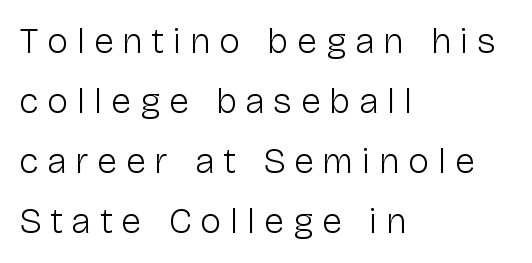
The image shows 36 px light sans-serif type, upright; set left-aligned, normal line spacing (1.67x), unusually wide letter spacing (+0.24 em), not underlined; low stroke contrast and a medium x-height.
